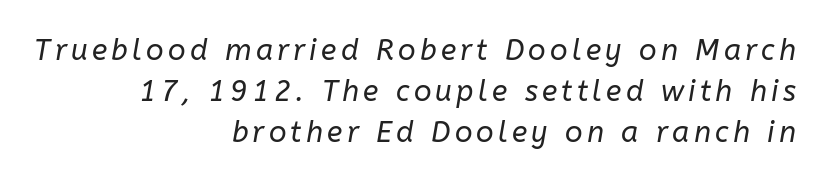
Q: Is the text bold? A: No.
Q: Is the text italic (slanted)? A: Yes, it leans right by about 10 degrees.
Q: Is the text underlined? A: No.
Q: How is the paragraph aligned? A: Right-aligned.
Q: Is the spacing between lines tight, normal or loose? A: Normal.
Q: Width (condensed, normal, or wide)? A: Normal.
Q: Stroke contrast? A: Low.
Q: x-height? A: Medium.
Q: Monospaced? A: No.
